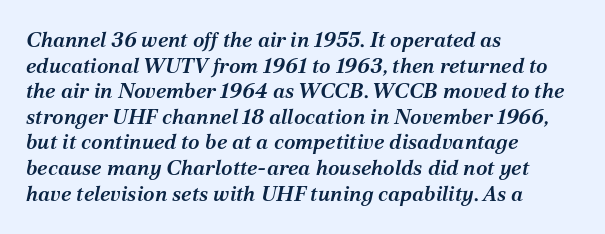
{"italic": "yes", "lean": "right", "slant_degrees": 12, "bold": "semi", "underline": "no", "align": "left", "line_spacing_ratio": 1.22, "letter_spacing": "normal", "letter_spacing_em": 0.0, "glyph_px": 21}
